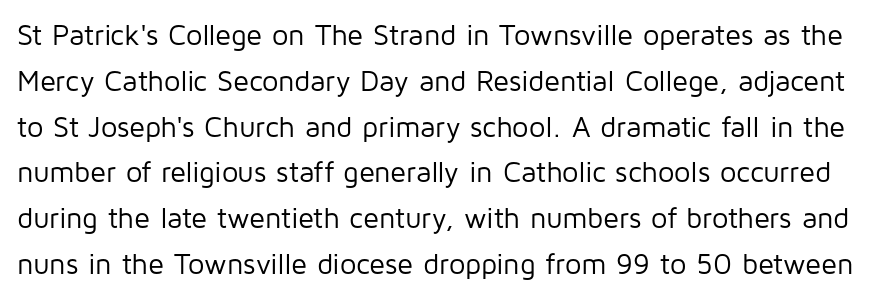
You can tell it's not italic because the verticals are truly vertical. Summary of weight: not heavy and not bold. Each letter keeps its own natural width here, so spacing adapts to shape. Observe the ordinary spacing: letters are neighbours, not strangers. Notice how descenders clear the ascenders below comfortably — that's standard leading. Serifs: no, the terminals of the letterforms are clean.
